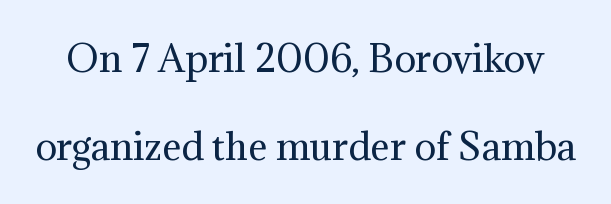
Q: Is the text bold? A: No.
Q: Is the text italic (slanted)? A: No, it is upright.
Q: Is the typeface a serif or a sans-serif typeface? A: Serif.
Q: Is the text underlined? A: No.
Q: Is the spacing between letters normal or unusually wide? A: Normal.
Q: Is the spacing between lines tight, normal or loose? A: Loose.
Q: Width (condensed, normal, or wide)? A: Normal.
Q: Stroke contrast? A: Medium.
Q: x-height? A: Medium.
Q: Monospaced? A: No.
